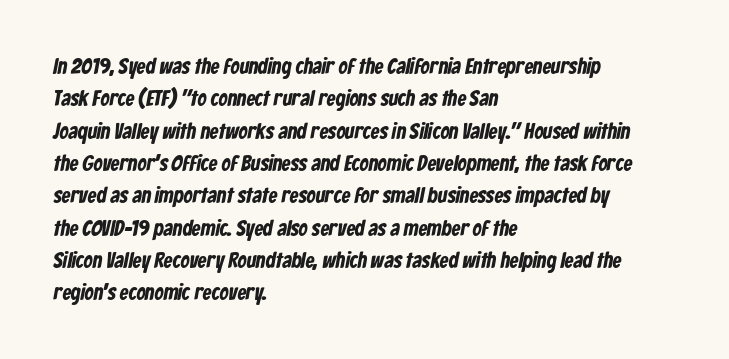
{"underline": "no", "align": "left", "line_spacing": "normal", "line_spacing_ratio": 1.47, "letter_spacing": "normal", "letter_spacing_em": 0.0, "glyph_px": 22}
